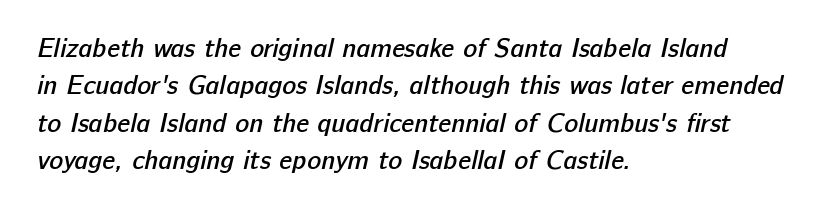
Q: Is the text bold? A: Semi-bold.
Q: Is the text underlined? A: No.
Q: How is the paragraph aligned? A: Left-aligned.
Q: Is the spacing between letters normal or unusually wide? A: Normal.
Q: Is the spacing between lines tight, normal or loose? A: Normal.
